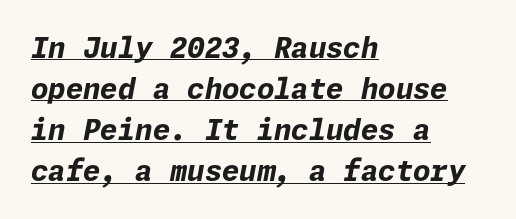
The image shows 28 px bold type, italic (leaning right); set left-aligned, normal line spacing (1.47x), normal letter spacing, underlined; low stroke contrast and a medium x-height.
